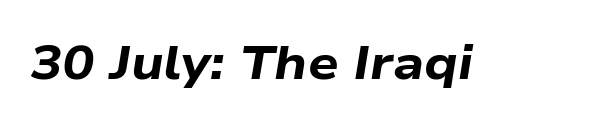
The image shows 48 px bold, wide type, italic (leaning right); set normal letter spacing, not underlined; low stroke contrast and a medium x-height.
